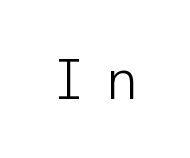
Words float on clear page, feet unadorned. A roman cut, with each character standing at attention. Is the type heavy? It reads as light-to-regular instead. Tracking here is generous; glyphs stand well apart from one another.
